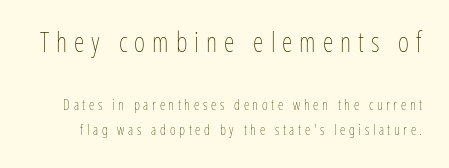
The weight tops out at a normal text grade. Short note: letters widely spaced. The specimen reads as upright at a glance. Bigger letters appear in the top chunk; the bottom chunk is reduced. No word sits above an underline.
